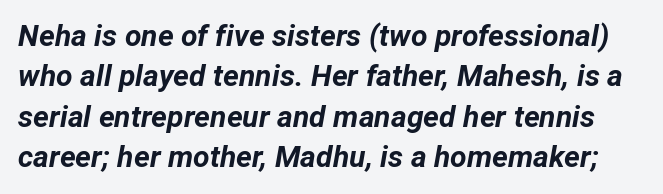
{"italic": "yes", "lean": "right", "slant_degrees": 12, "bold": "yes", "weight": "bold", "width": "normal", "stroke_contrast": "low", "x_height": "medium", "monospaced": "no", "underline": "no", "line_spacing": "normal", "line_spacing_ratio": 1.35, "letter_spacing": "normal", "letter_spacing_em": 0.0, "glyph_px": 30}
